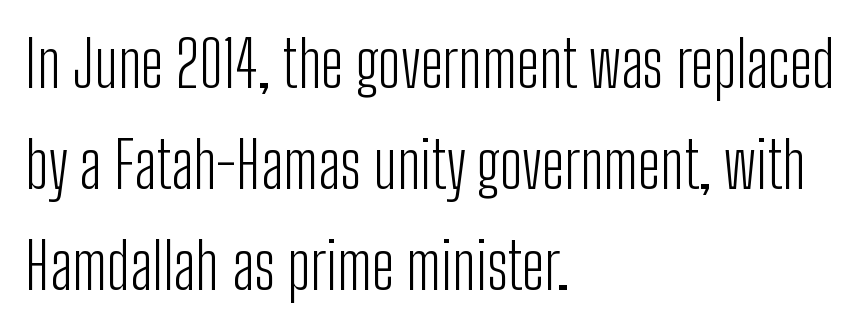
{"serif": "no", "italic": "no", "bold": "no", "weight": "light", "width": "condensed", "stroke_contrast": "low", "x_height": "medium", "monospaced": "no", "underline": "no", "align": "left", "line_spacing": "normal", "line_spacing_ratio": 1.58, "letter_spacing": "normal", "letter_spacing_em": 0.0, "glyph_px": 64}
